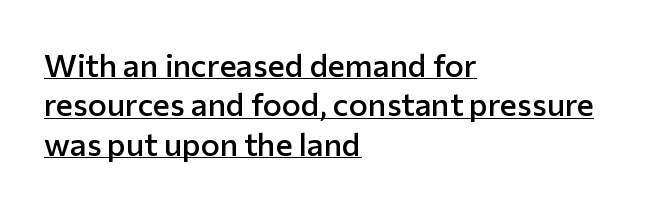
Descenders here cross a horizontal rule under the line. The face used here is a sans, in the tradition of grotesques and geometrics. In terms of weight, the rendering is demibold, just under bold. The rendering keeps characters at their native spacing.
